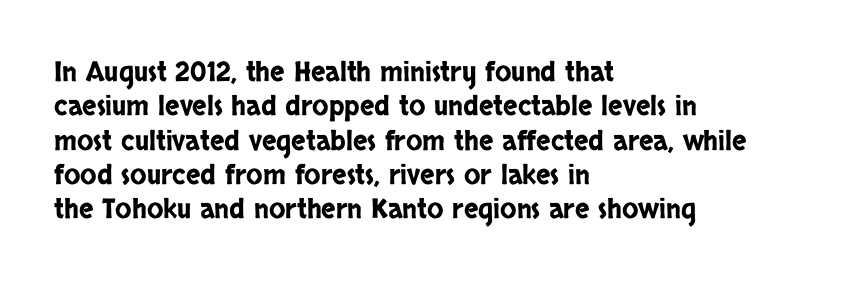
{"italic": "no", "underline": "no", "align": "left", "line_spacing": "normal", "line_spacing_ratio": 1.27, "letter_spacing": "normal", "letter_spacing_em": 0.0, "glyph_px": 27}
